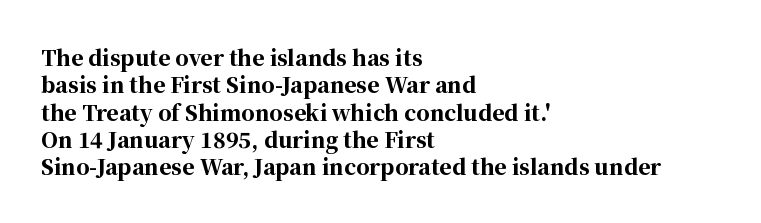
{"italic": "no", "bold": "yes", "underline": "no", "align": "left", "line_spacing": "normal", "line_spacing_ratio": 1.3, "letter_spacing": "normal", "letter_spacing_em": 0.0, "glyph_px": 21}
